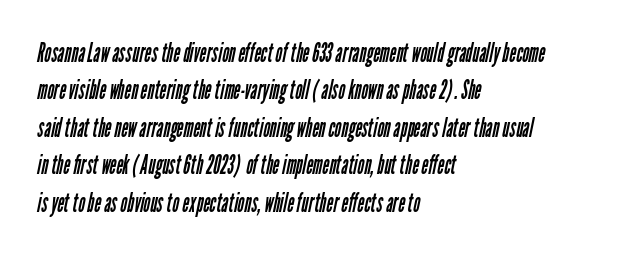
Q: Is the text bold? A: No.
Q: Is the text underlined? A: No.
Q: How is the paragraph aligned? A: Left-aligned.
Q: Is the spacing between letters normal or unusually wide? A: Normal.
Q: Is the spacing between lines tight, normal or loose? A: Normal.
